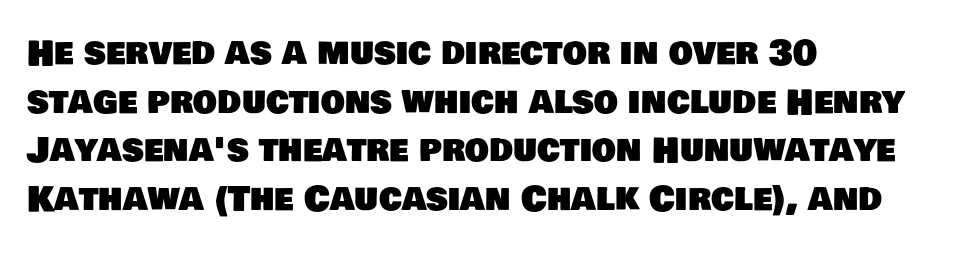
Q: Is the typeface a serif or a sans-serif typeface? A: Sans-serif.
Q: Is the text underlined? A: No.
Q: How is the paragraph aligned? A: Left-aligned.
Q: Is the spacing between letters normal or unusually wide? A: Normal.
Q: Is the spacing between lines tight, normal or loose? A: Normal.
Q: Width (condensed, normal, or wide)? A: Normal.
Q: Stroke contrast? A: Low.
Q: x-height? A: Large.
Q: Monospaced? A: No.
